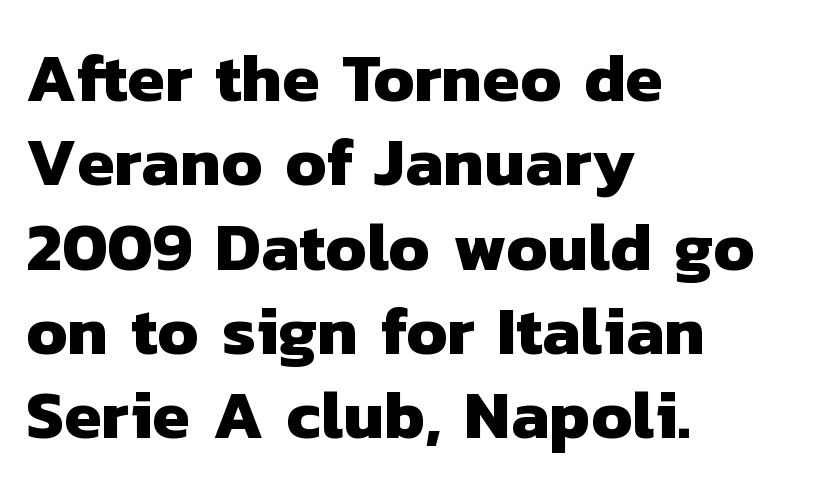
Q: Is the text bold? A: Yes.
Q: Is the typeface a serif or a sans-serif typeface? A: Sans-serif.
Q: Is the text underlined? A: No.
Q: How is the paragraph aligned? A: Left-aligned.
Q: Is the spacing between letters normal or unusually wide? A: Normal.
Q: Width (condensed, normal, or wide)? A: Normal.
Q: Stroke contrast? A: Low.
Q: x-height? A: Medium.
Q: Monospaced? A: No.
